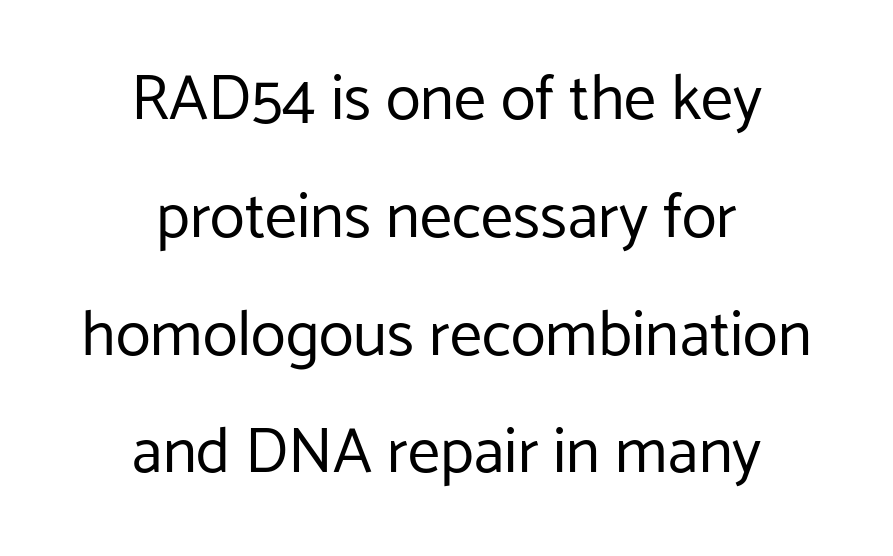
The image shows 64 px regular-weight sans-serif type, upright; set centered, line spacing 1.84x, normal letter spacing, not underlined; low stroke contrast and a medium x-height.
